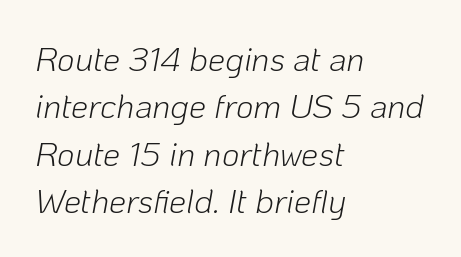
This rendering features lettering with no underline. Look at the tracking — it's just the regular setting, nothing added. The characters are drawn with everyday or finer stroke widths. If you measured baseline to baseline, you'd find a middling distance. You could not count columns in this text — the font is proportionally spaced.
